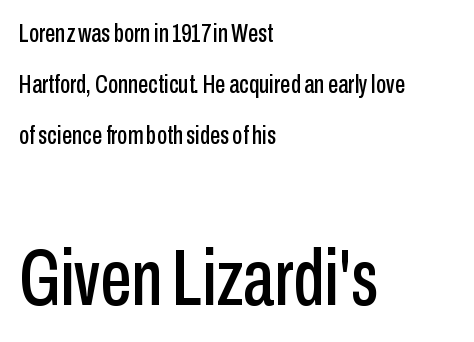
Q: Is the text italic (slanted)? A: No, it is upright.
Q: Is the typeface a serif or a sans-serif typeface? A: Sans-serif.
Q: Is the text underlined? A: No.
Q: How is the paragraph aligned? A: Left-aligned.
Q: Is the spacing between letters normal or unusually wide? A: Normal.
Q: Is the spacing between lines tight, normal or loose? A: Loose.
Q: Which block of text is set in a larger size, the first (top) or the second (bottom)? A: The second (bottom) one.
Q: Width (condensed, normal, or wide)? A: Condensed.
Q: Stroke contrast? A: Low.
Q: x-height? A: Medium.
Q: Monospaced? A: No.
